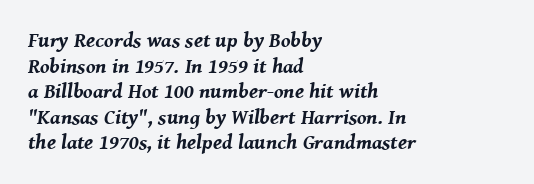
Q: Is the text bold? A: Yes.
Q: Is the text italic (slanted)? A: Yes, it leans right by about 8 degrees.
Q: Is the text underlined? A: No.
Q: How is the paragraph aligned? A: Left-aligned.
Q: Is the spacing between letters normal or unusually wide? A: Normal.
